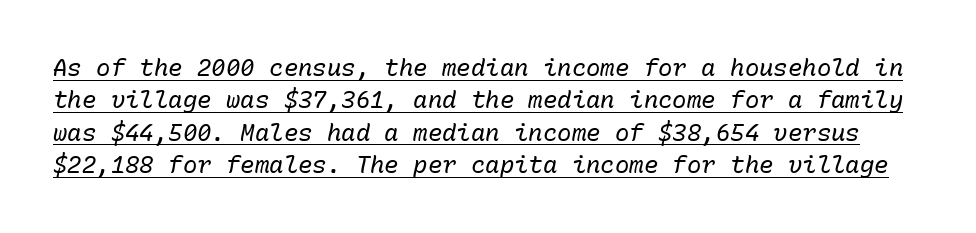
This reads as an unemphasized weight, regular at the heaviest. Observe the lean: these are italic letterforms. A normal amount of white space separates one row of letters from the next. Tracking value appears to be zero — textbook default spacing. Caption: lettering with a line underneath.
